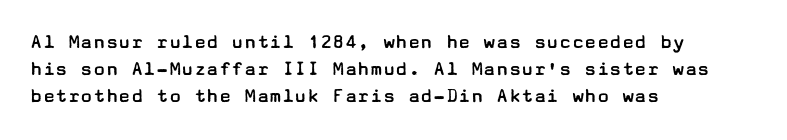
The image shows 21 px text type, upright; set left-aligned, normal line spacing (1.29x), normal letter spacing, not underlined.
